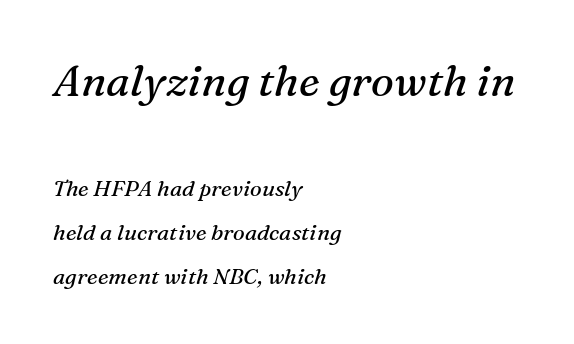
Q: Is the text bold? A: No.
Q: Is the text italic (slanted)? A: Yes, it leans right by about 16 degrees.
Q: Is the typeface a serif or a sans-serif typeface? A: Serif.
Q: Is the text underlined? A: No.
Q: How is the paragraph aligned? A: Left-aligned.
Q: Is the spacing between letters normal or unusually wide? A: Normal.
Q: Is the spacing between lines tight, normal or loose? A: Loose.
Q: Which block of text is set in a larger size, the first (top) or the second (bottom)? A: The first (top) one.
Q: Width (condensed, normal, or wide)? A: Normal.
Q: Stroke contrast? A: Medium.
Q: x-height? A: Medium.
Q: Monospaced? A: No.
